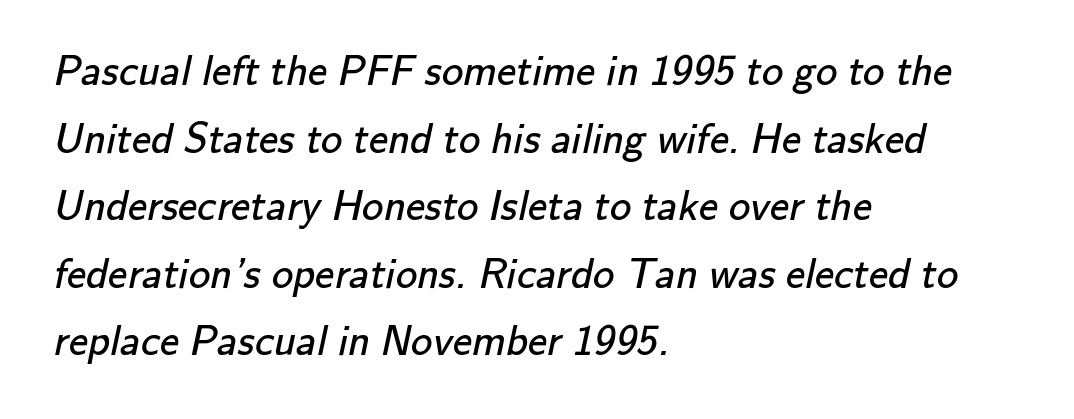
Q: Is the text bold? A: No.
Q: Is the typeface a serif or a sans-serif typeface? A: Sans-serif.
Q: Is the text underlined? A: No.
Q: How is the paragraph aligned? A: Left-aligned.
Q: Is the spacing between letters normal or unusually wide? A: Normal.
Q: Is the spacing between lines tight, normal or loose? A: Normal.
Q: Width (condensed, normal, or wide)? A: Normal.
Q: Stroke contrast? A: Low.
Q: x-height? A: Small.
Q: Monospaced? A: No.
